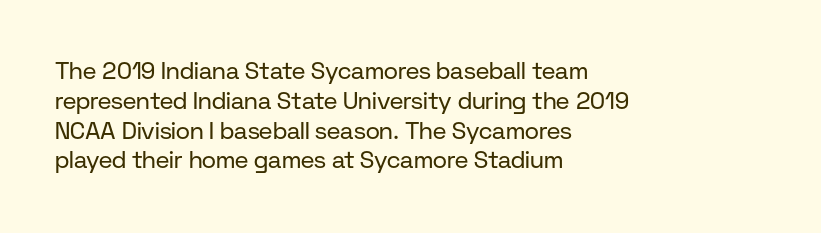
{"italic": "no", "bold": "no", "underline": "no", "align": "left", "line_spacing_ratio": 1.24, "letter_spacing": "normal", "letter_spacing_em": 0.0, "glyph_px": 24}
